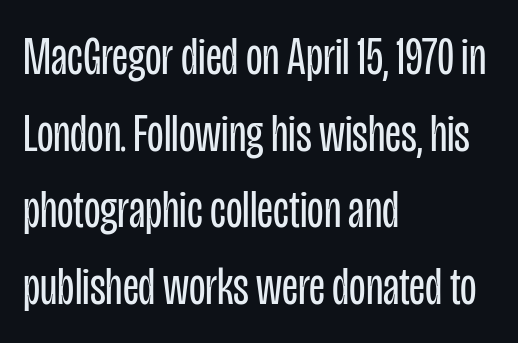
The letters stand upright; this is a roman face. Is the stroke heavy? The answer is a plain regular-or-lighter. The space between consecutive lines is moderate. The passage shown is typed in a proportional face where columns would drift.
